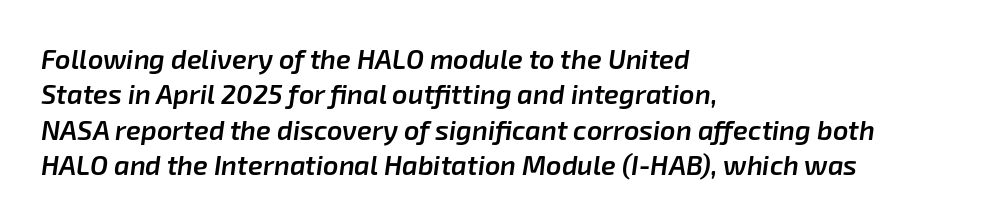
Q: Is the text bold? A: Semi-bold.
Q: Is the text italic (slanted)? A: Yes, it leans right by about 8 degrees.
Q: Is the text underlined? A: No.
Q: How is the paragraph aligned? A: Left-aligned.
Q: Is the spacing between letters normal or unusually wide? A: Normal.
Q: Is the spacing between lines tight, normal or loose? A: Normal.
